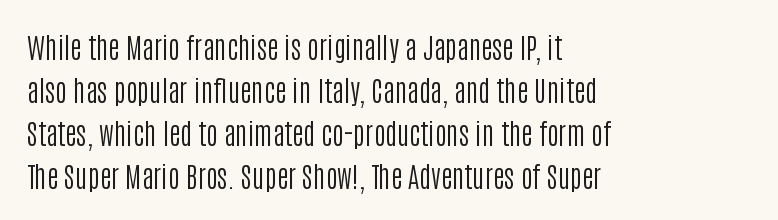
Q: Is the text bold? A: No.
Q: Is the text italic (slanted)? A: No, it is upright.
Q: Is the typeface a serif or a sans-serif typeface? A: Sans-serif.
Q: Is the text underlined? A: No.
Q: How is the paragraph aligned? A: Left-aligned.
Q: Is the spacing between letters normal or unusually wide? A: Normal.
Q: Is the spacing between lines tight, normal or loose? A: Normal.
Q: Width (condensed, normal, or wide)? A: Condensed.
Q: Stroke contrast? A: Low.
Q: x-height? A: Large.
Q: Monospaced? A: No.
